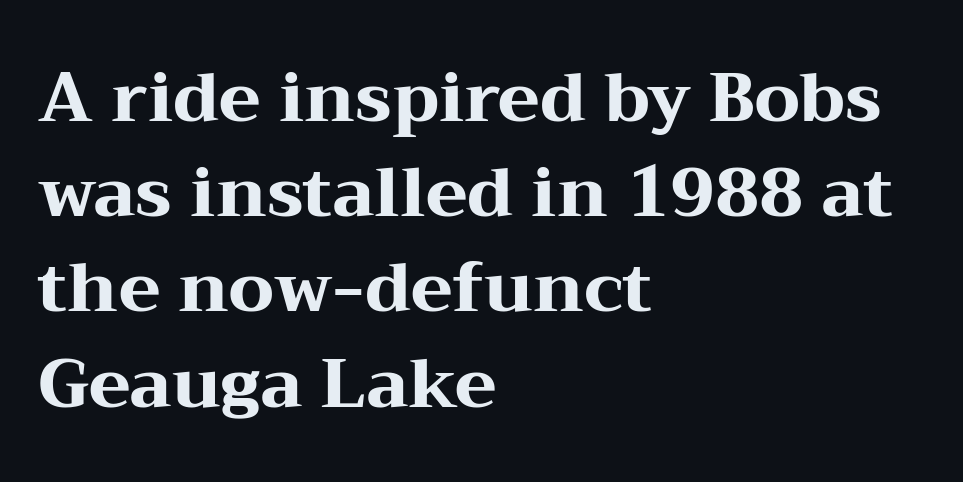
Q: Is the text bold? A: Yes.
Q: Is the text italic (slanted)? A: No, it is upright.
Q: Is the typeface a serif or a sans-serif typeface? A: Serif.
Q: Is the text underlined? A: No.
Q: How is the paragraph aligned? A: Left-aligned.
Q: Is the spacing between letters normal or unusually wide? A: Normal.
Q: Is the spacing between lines tight, normal or loose? A: Normal.
Q: Width (condensed, normal, or wide)? A: Wide.
Q: Stroke contrast? A: Medium.
Q: x-height? A: Medium.
Q: Monospaced? A: No.
